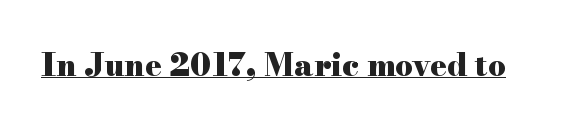
{"serif": "yes", "italic": "no", "bold": "yes", "weight": "heavy", "width": "wide", "stroke_contrast": "high", "x_height": "small", "monospaced": "no", "underline": "yes", "letter_spacing": "normal", "letter_spacing_em": 0.0, "glyph_px": 31}
